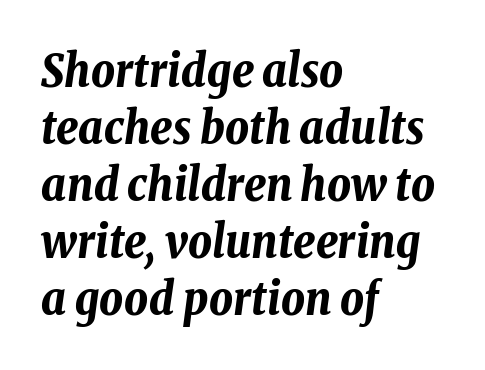
Alignment: flush left. The rendering keeps characters at their native spacing. Underline: absent. Looks like regular typesetting: each glyph gets only the width it needs.
